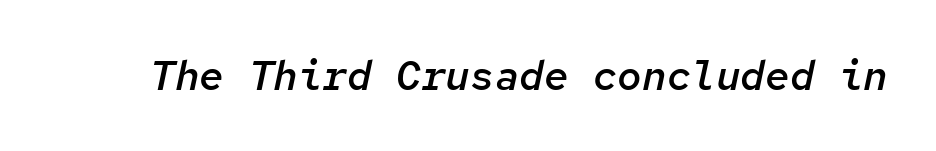
Quick note: italic. Think of a typewriter: that constant character pitch is what you see here. These words are printed semibold, heavier than regular yet not bold. Words float on clear page, feet unadorned.
